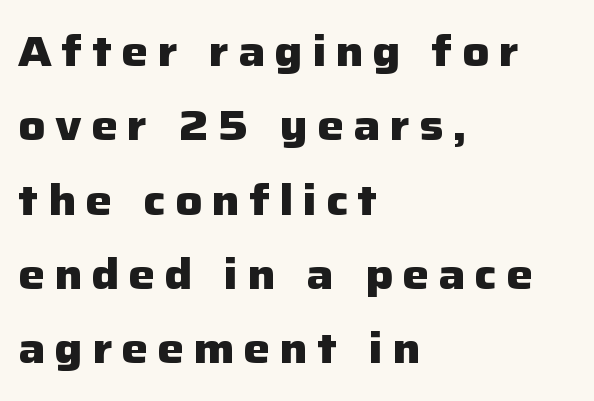
Q: Is the text bold? A: Yes.
Q: Is the text italic (slanted)? A: No, it is upright.
Q: Is the typeface a serif or a sans-serif typeface? A: Sans-serif.
Q: Is the text underlined? A: No.
Q: How is the paragraph aligned? A: Left-aligned.
Q: Is the spacing between letters normal or unusually wide? A: Unusually wide.
Q: Width (condensed, normal, or wide)? A: Normal.
Q: Stroke contrast? A: Low.
Q: x-height? A: Medium.
Q: Monospaced? A: No.
